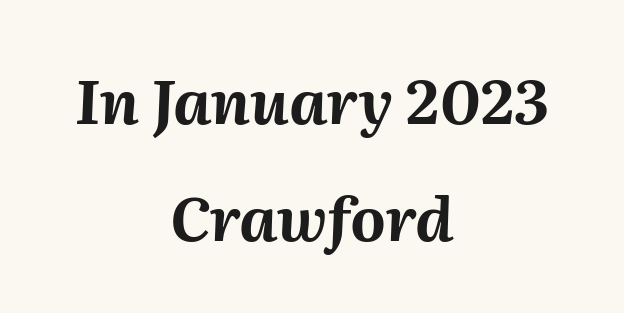
Pretty heavy lettering here — definitely bold. Here the glyphs are tracked normally, forming tight word shapes. Rendered with sloped, italic letterforms. Notice how the passage keeps no hard edge, just a central spine. Students, observe: this is what heavily led, spacious text looks like. The letters advance in unequal steps, a hallmark of proportional type.
